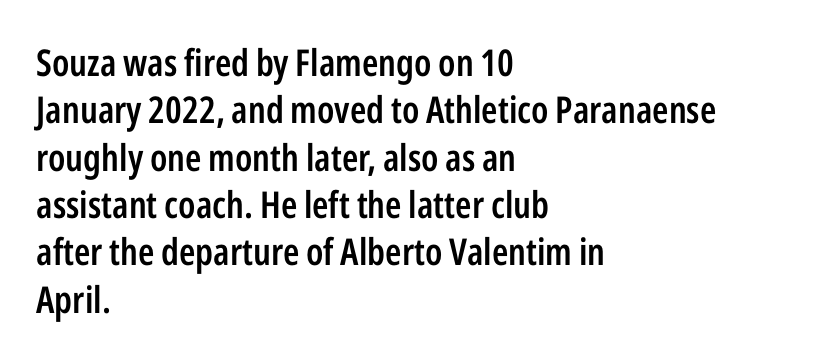
The image shows 37 px semibold, condensed sans-serif type, upright; set left-aligned, normal line spacing (1.28x), normal letter spacing, not underlined; low stroke contrast and a medium x-height.
